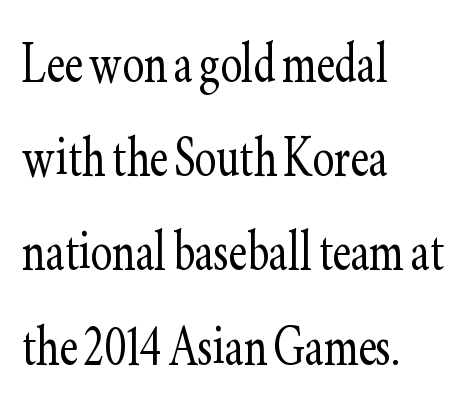
The image shows 65 px light, condensed serif type, upright; set left-aligned, normal line spacing (1.45x), normal letter spacing, not underlined; low stroke contrast and a small x-height.
